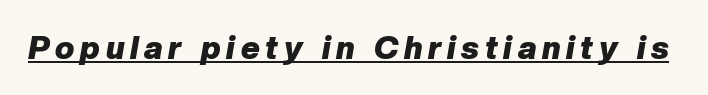
The image shows 32 px heavy type, italic (leaning right); set underlined; low stroke contrast and a medium x-height.
